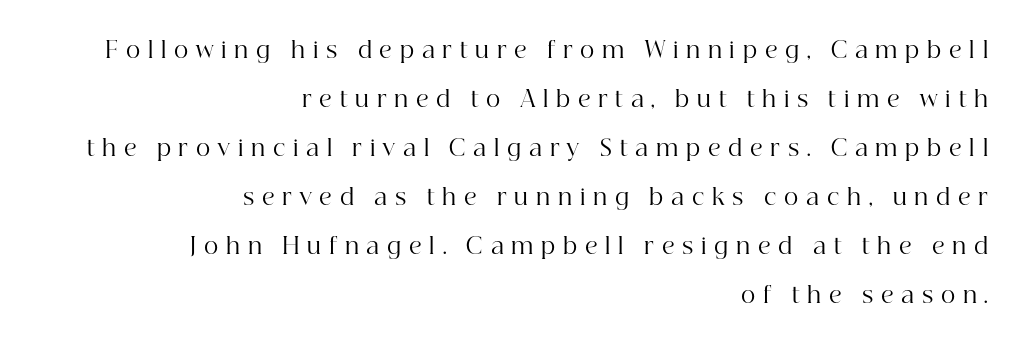
Q: Is the text bold? A: No.
Q: Is the text italic (slanted)? A: No, it is upright.
Q: Is the text underlined? A: No.
Q: How is the paragraph aligned? A: Right-aligned.
Q: Is the spacing between letters normal or unusually wide? A: Unusually wide.
Q: Is the spacing between lines tight, normal or loose? A: Loose.
